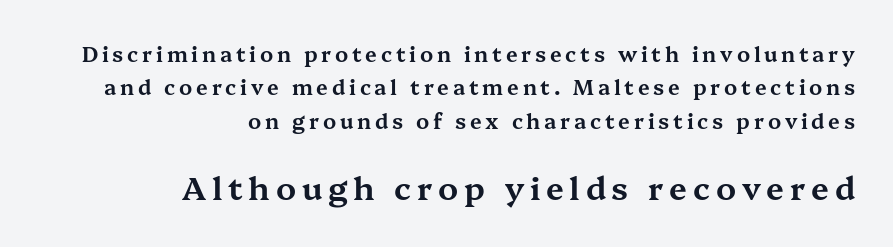
The image shows 32 px wide serif type, upright; set right-aligned, normal line spacing (1.59x), not underlined; the second (bottom) block is 1.52x larger; medium stroke contrast and a medium x-height.
